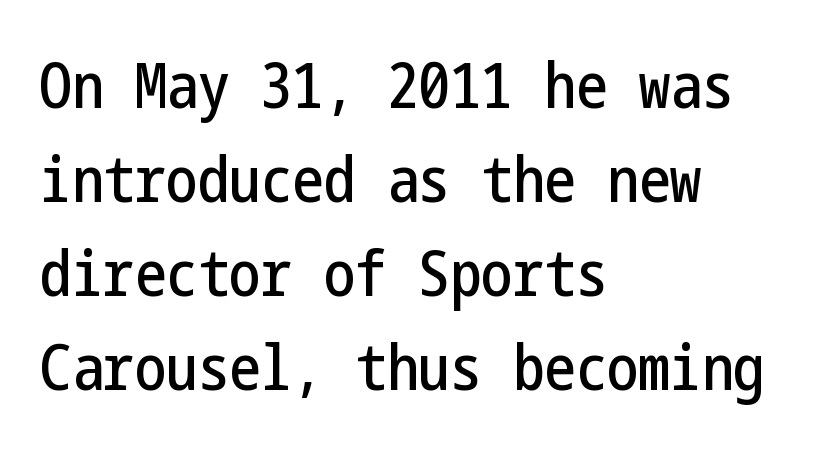
{"serif": "no", "italic": "no", "width": "condensed", "stroke_contrast": "low", "x_height": "medium", "underline": "no", "align": "left", "line_spacing": "normal", "line_spacing_ratio": 1.49, "letter_spacing": "normal", "letter_spacing_em": 0.0, "glyph_px": 63}
